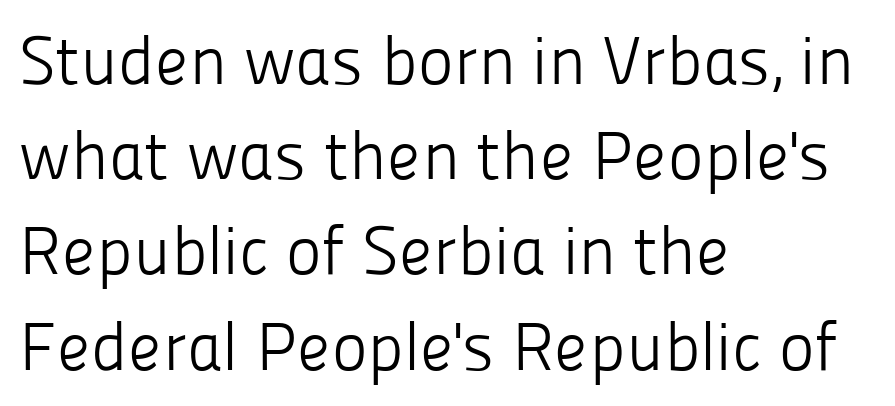
The image shows 68 px light sans-serif type, upright; set left-aligned, normal line spacing (1.4x), normal letter spacing, not underlined; low stroke contrast and a medium x-height.
